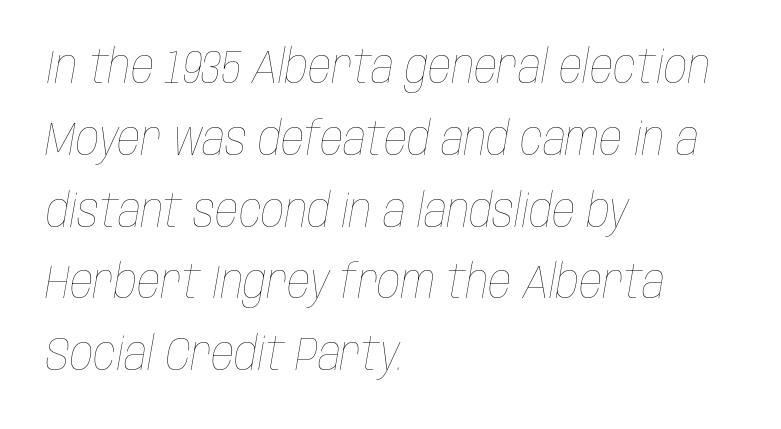
The image shows 46 px thin, condensed type, italic (leaning right); set left-aligned, normal line spacing (1.56x), normal letter spacing, not underlined; low stroke contrast and a large x-height.
